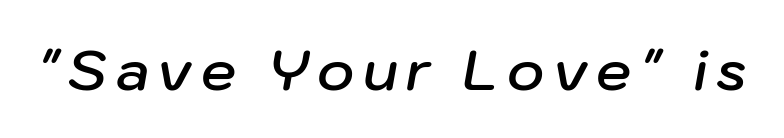
Has an underline been added? It has not. Each letter keeps its own natural width here, so spacing adapts to shape. Quick note: italic. Notice the strokes are somewhat thickened but not fully heavy: this is a semibold.
